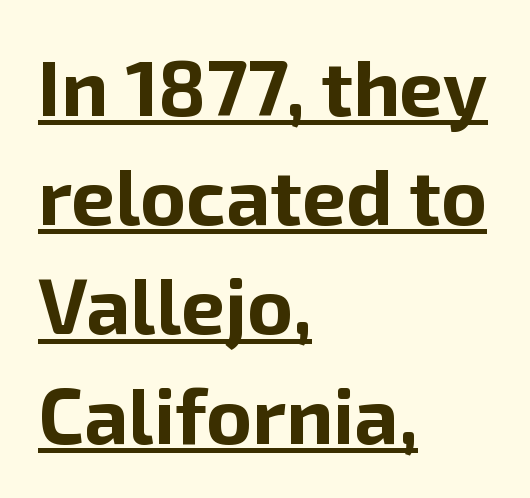
Heft: maximum for text — a bold. These lines are set flush left with a ragged right edge. This sample carries an underscore along the baseline area. You could call the tracking neutral — neither tight nor loose. What's the leading like? Ordinary, nothing unusual.
